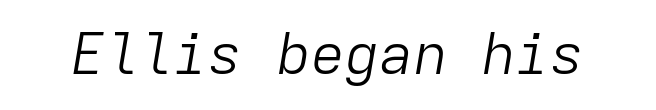
The weight tops out at a normal text grade. The typography opts for an oblique posture over an upright one. Every character here occupies the same horizontal width, giving the sample a typewriter-like rhythm. The type is set solid horizontally, with unmodified tracking. Each row of text sits above clean, open space.
